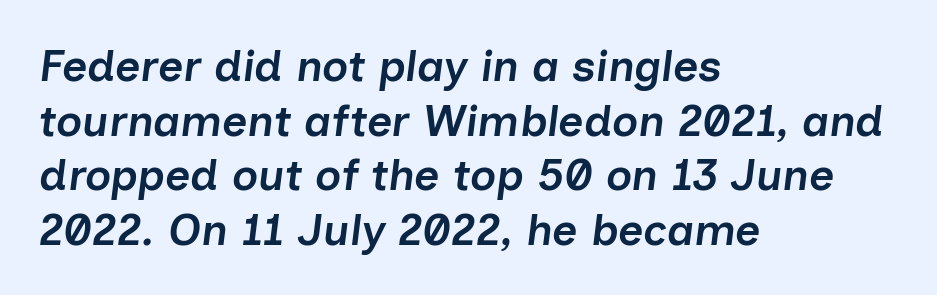
{"italic": "yes", "lean": "right", "slant_degrees": 7, "bold": "semi", "weight": "semibold", "width": "normal", "stroke_contrast": "low", "x_height": "medium", "monospaced": "no", "underline": "no", "align": "left", "line_spacing_ratio": 1.24, "letter_spacing": "normal", "letter_spacing_em": 0.0, "glyph_px": 44}
